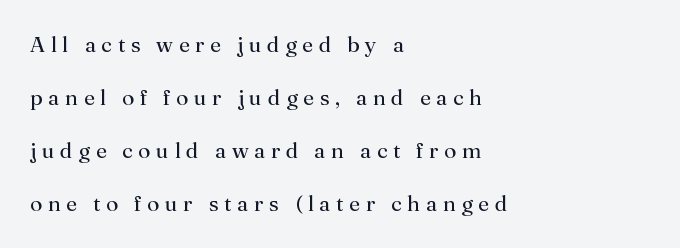
{"italic": "no", "bold": "no", "underline": "no", "align": "left", "line_spacing": "loose", "line_spacing_ratio": 2.41, "letter_spacing": "wide", "letter_spacing_em": 0.26, "glyph_px": 22}
